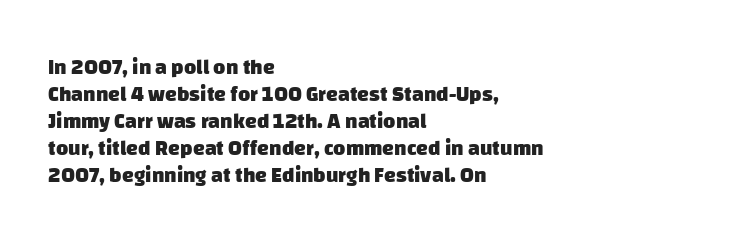
Q: Is the text bold? A: Yes.
Q: Is the text underlined? A: No.
Q: How is the paragraph aligned? A: Left-aligned.
Q: Is the spacing between letters normal or unusually wide? A: Normal.
Q: Is the spacing between lines tight, normal or loose? A: Normal.
